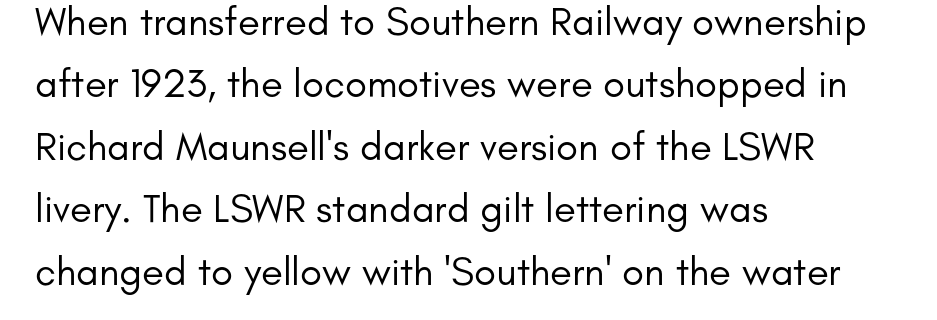
{"serif": "no", "italic": "no", "bold": "no", "weight": "regular", "width": "normal", "stroke_contrast": "low", "x_height": "small", "monospaced": "no", "underline": "no", "align": "left", "line_spacing": "normal", "line_spacing_ratio": 1.56, "letter_spacing": "normal", "letter_spacing_em": 0.0, "glyph_px": 40}
